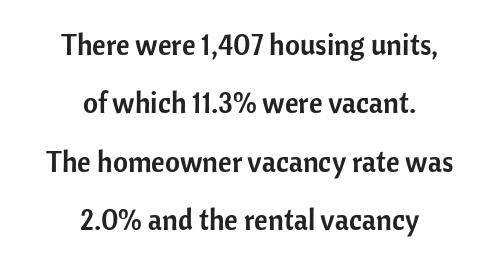
The area under the type is left untouched. This is sans-serif lettering, the kind often seen on screens and signage. The lines in this sample share a center point and differ in where they start and stop. Students, note that the glyphs here touch the page at normal intervals. A typesetter would call this leading open, well beyond the default.
